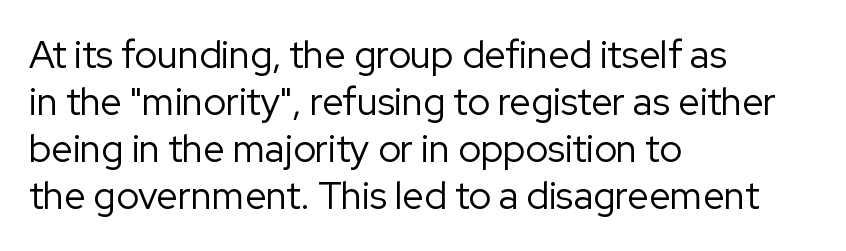
Q: Is the text bold? A: No.
Q: Is the text italic (slanted)? A: No, it is upright.
Q: Is the typeface a serif or a sans-serif typeface? A: Sans-serif.
Q: Is the text underlined? A: No.
Q: How is the paragraph aligned? A: Left-aligned.
Q: Is the spacing between letters normal or unusually wide? A: Normal.
Q: Width (condensed, normal, or wide)? A: Normal.
Q: Stroke contrast? A: Low.
Q: x-height? A: Medium.
Q: Monospaced? A: No.
